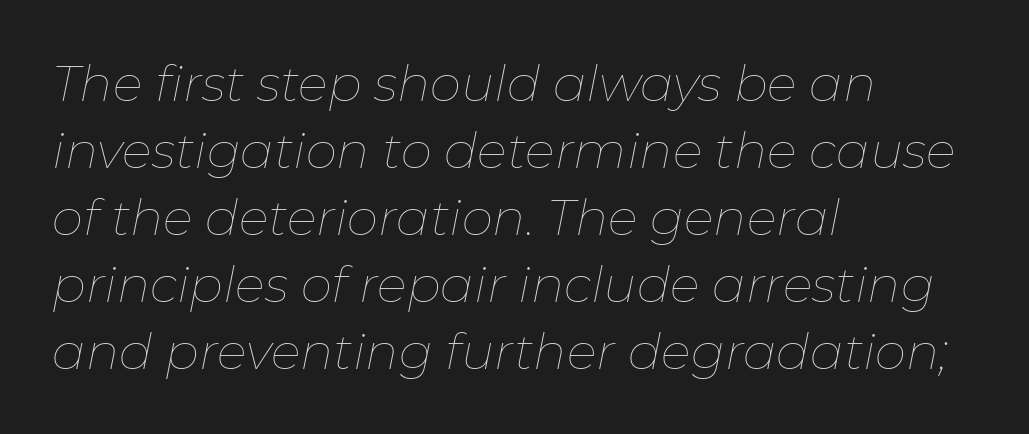
The image shows 50 px thin type, italic (leaning right); set left-aligned, normal line spacing (1.34x), normal letter spacing, not underlined; low stroke contrast and a medium x-height.
